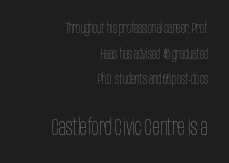
{"italic": "no", "bold": "no", "underline": "no", "align": "right", "line_spacing_ratio": 1.83, "letter_spacing": "normal", "letter_spacing_em": 0.0, "larger_block": "second", "size_ratio": 1.64, "glyph_px": 23}
